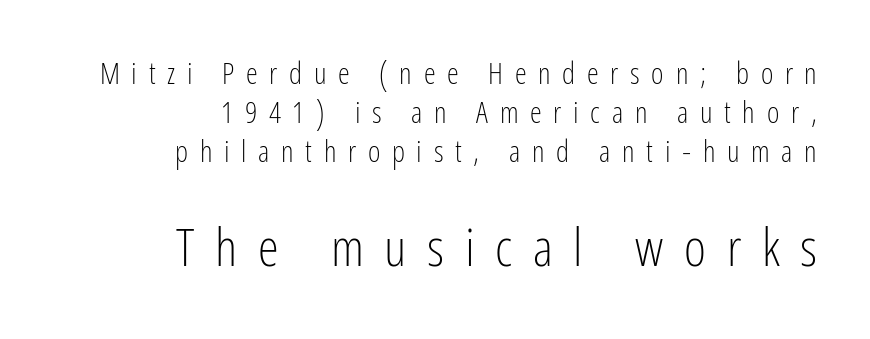
The image shows 53 px light, condensed sans-serif type, upright; set right-aligned, normal line spacing (1.3x), unusually wide letter spacing (+0.39 em), not underlined; the second (bottom) block is 1.77x larger; low stroke contrast and a medium x-height.
